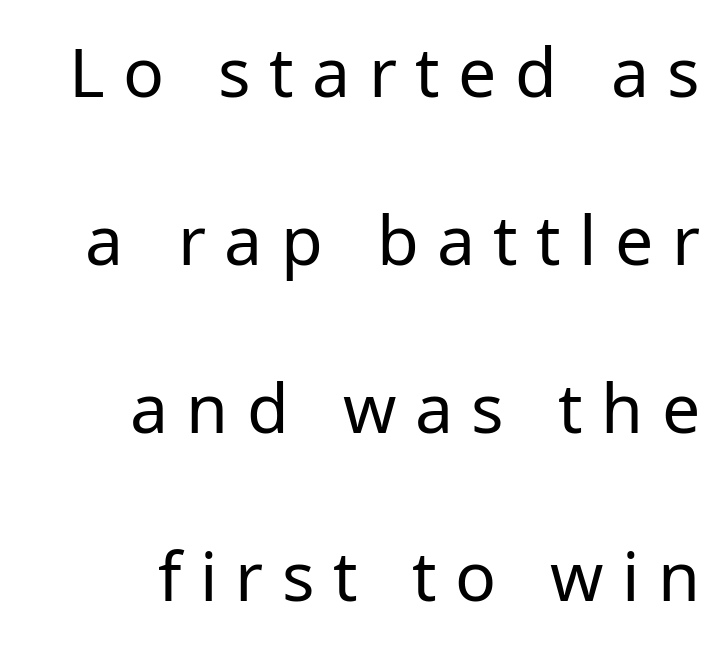
Q: Is the text bold? A: No.
Q: Is the text italic (slanted)? A: No, it is upright.
Q: Is the typeface a serif or a sans-serif typeface? A: Sans-serif.
Q: Is the text underlined? A: No.
Q: How is the paragraph aligned? A: Right-aligned.
Q: Is the spacing between letters normal or unusually wide? A: Unusually wide.
Q: Is the spacing between lines tight, normal or loose? A: Loose.
Q: Width (condensed, normal, or wide)? A: Normal.
Q: Stroke contrast? A: Low.
Q: x-height? A: Medium.
Q: Monospaced? A: No.
